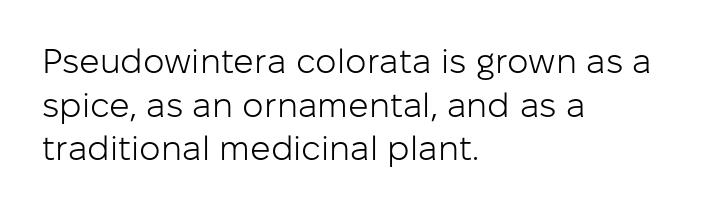
The image shows 34 px light sans-serif type, upright; set left-aligned, normal line spacing (1.28x), normal letter spacing, not underlined; low stroke contrast and a medium x-height.
